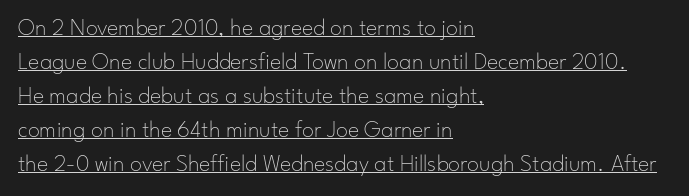
{"italic": "no", "bold": "no", "underline": "yes", "align": "left", "line_spacing": "normal", "line_spacing_ratio": 1.42, "letter_spacing": "normal", "letter_spacing_em": 0.0, "glyph_px": 24}
